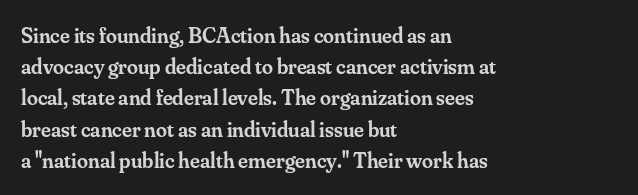
The image shows 22 px text type, upright; set left-aligned, normal line spacing (1.42x), normal letter spacing, not underlined.
